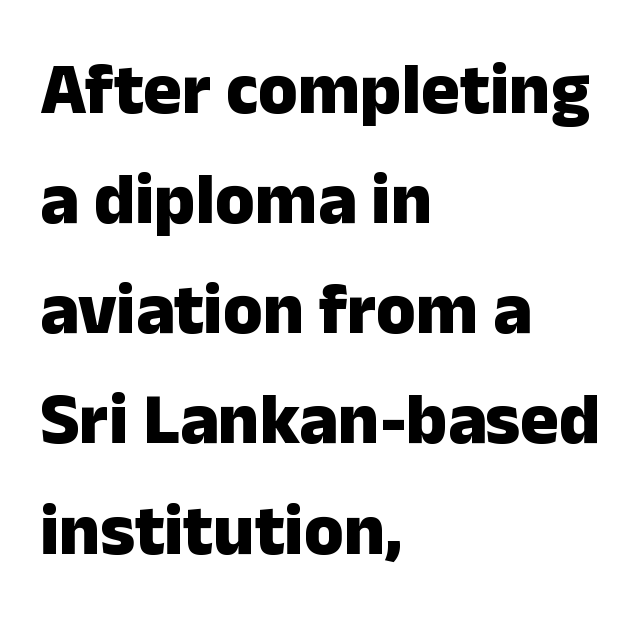
{"serif": "no", "italic": "no", "bold": "yes", "weight": "heavy", "width": "normal", "stroke_contrast": "low", "x_height": "medium", "monospaced": "no", "underline": "no", "align": "left", "line_spacing": "normal", "line_spacing_ratio": 1.53, "letter_spacing": "normal", "letter_spacing_em": 0.0, "glyph_px": 72}
